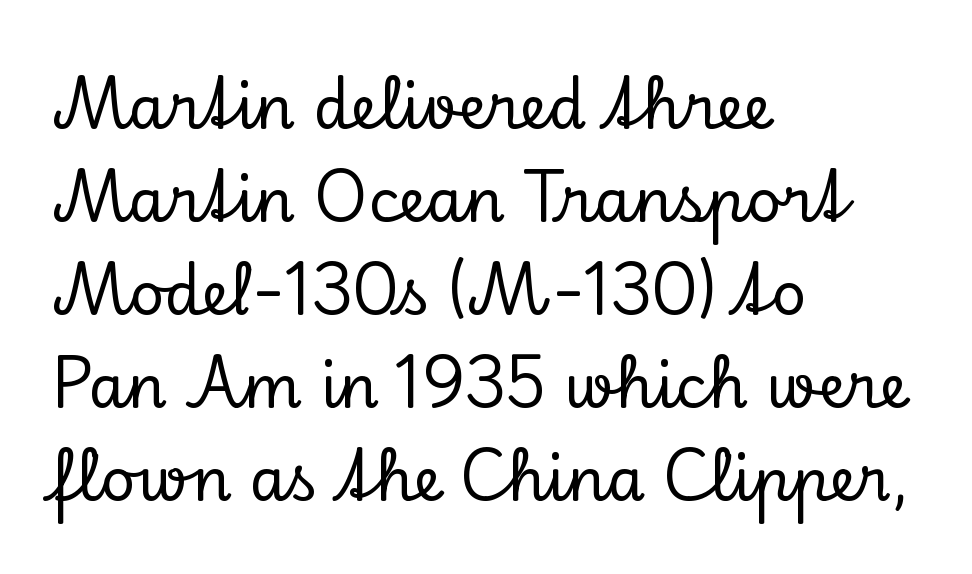
{"italic": "no", "width": "normal", "stroke_contrast": "low", "x_height": "small", "monospaced": "no", "underline": "no", "align": "left", "line_spacing": "normal", "line_spacing_ratio": 1.55, "letter_spacing": "normal", "letter_spacing_em": 0.0, "glyph_px": 60}
